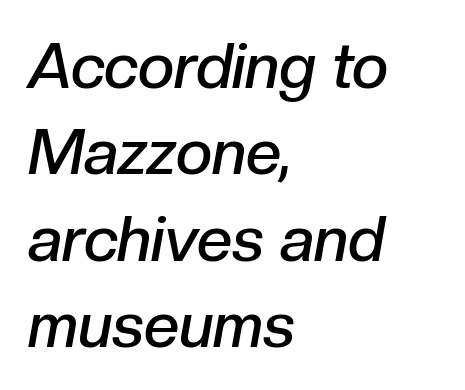
The image shows 63 px semibold type, italic (leaning right); set left-aligned, normal line spacing (1.37x), normal letter spacing, not underlined; low stroke contrast and a medium x-height.
